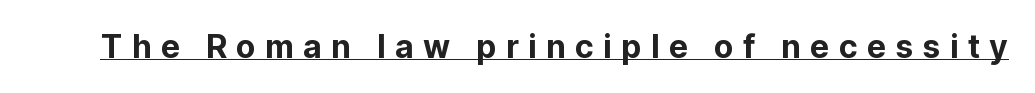
Q: Is the text italic (slanted)? A: No, it is upright.
Q: Is the typeface a serif or a sans-serif typeface? A: Sans-serif.
Q: Is the text underlined? A: Yes.
Q: Is the spacing between letters normal or unusually wide? A: Unusually wide.
Q: Width (condensed, normal, or wide)? A: Normal.
Q: Stroke contrast? A: Low.
Q: x-height? A: Medium.
Q: Monospaced? A: No.
